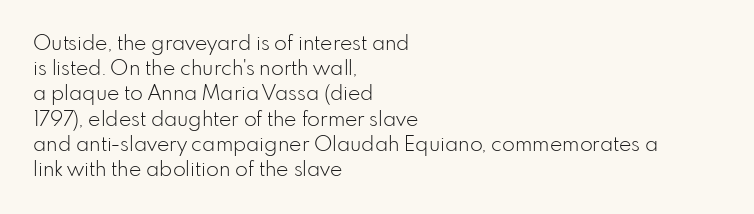
Q: Is the text bold? A: No.
Q: Is the text italic (slanted)? A: No, it is upright.
Q: Is the text underlined? A: No.
Q: How is the paragraph aligned? A: Left-aligned.
Q: Is the spacing between letters normal or unusually wide? A: Normal.
